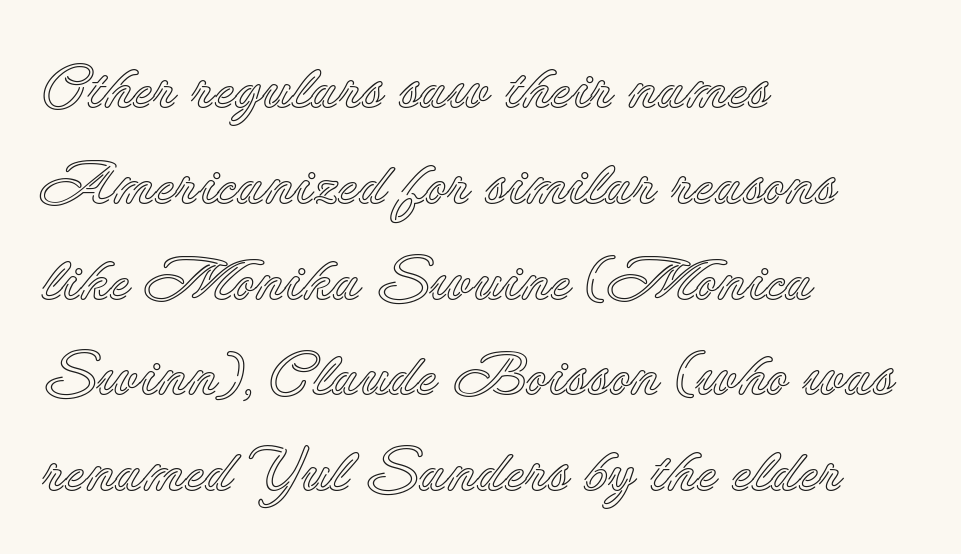
The image shows 61 px text type; set left-aligned, normal line spacing (1.57x), normal letter spacing, not underlined; a small x-height.
